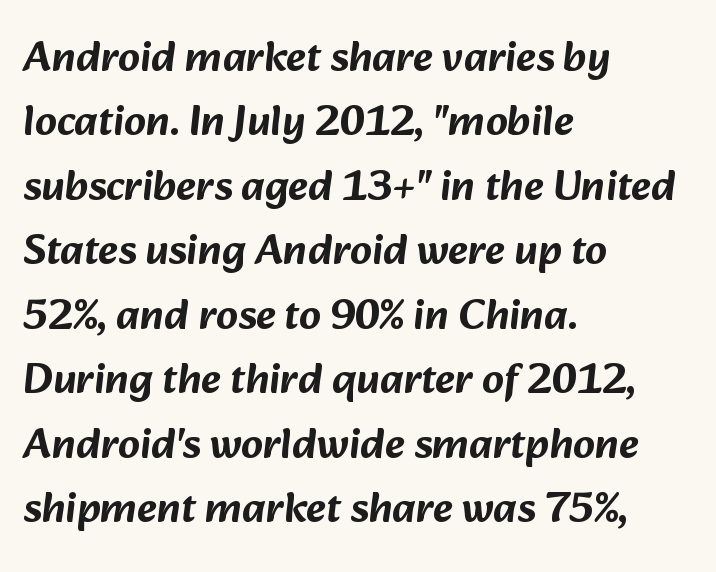
{"serif": "no", "width": "normal", "stroke_contrast": "low", "x_height": "medium", "monospaced": "no", "underline": "no", "align": "left", "line_spacing": "normal", "line_spacing_ratio": 1.5, "letter_spacing": "normal", "letter_spacing_em": 0.0, "glyph_px": 43}
